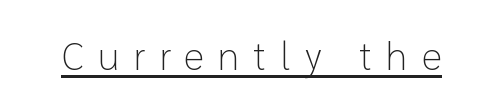
Underline: present. Unlike italic type, these characters show no tilt at all. What stands out about the letter spacing? Its width — letters are far apart. The passage shown is not bold in any degree.
